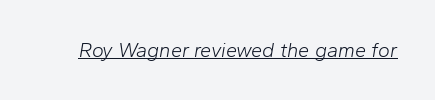
{"italic": "yes", "lean": "right", "slant_degrees": 10, "bold": "no", "underline": "yes", "letter_spacing": "normal", "letter_spacing_em": 0.0, "glyph_px": 20}
